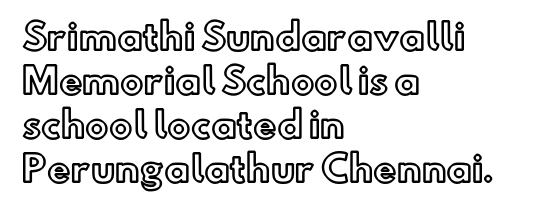
Q: Is the text italic (slanted)? A: No, it is upright.
Q: Is the text underlined? A: No.
Q: How is the paragraph aligned? A: Left-aligned.
Q: Is the spacing between letters normal or unusually wide? A: Normal.
Q: Is the spacing between lines tight, normal or loose? A: Normal.
Q: Width (condensed, normal, or wide)? A: Normal.
Q: x-height? A: Small.
Q: Monospaced? A: No.
